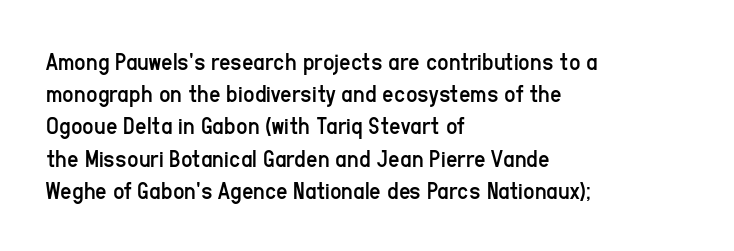
These lines keep a tight, regular rhythm from letter to letter. This sample is left-justified, so line endings fall wherever the words run out. The space between consecutive lines is moderate. Do the letters lean? They stand straight. The passage shown is not underscored anywhere. Stems and bowls with no extra thickness — not bold.
